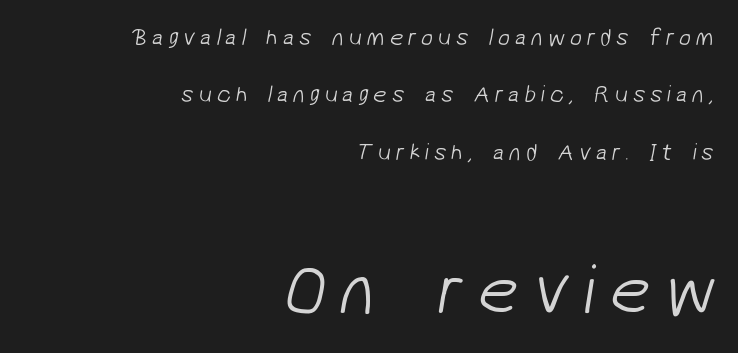
The glyphs in this specimen are sans serif. Check under the words: just untouched page. Compared with typical body copy, the letter spacing here is much looser. The face used here is proportionally spaced, like ordinary book or web type. Leftover space on each line is placed entirely before the opening word.
